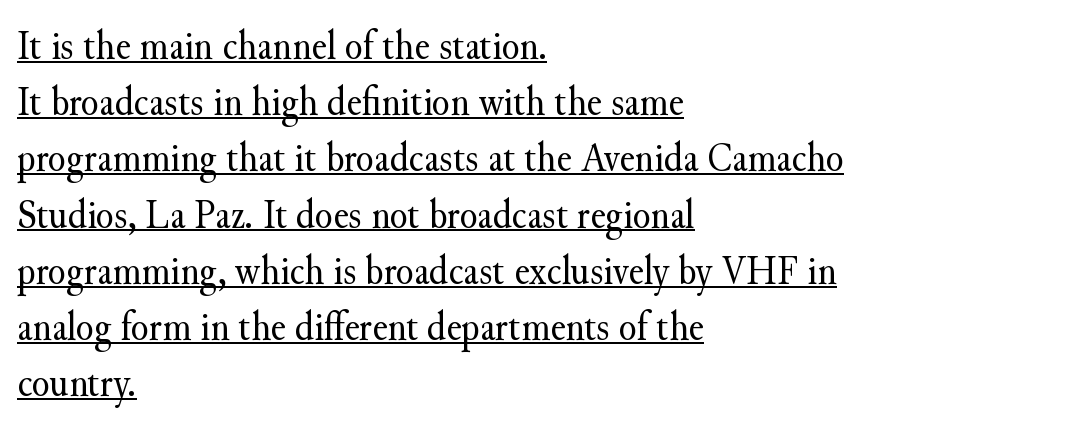
Is the stroke heavy? The answer is a plain regular-or-lighter. The tracking reads as untouched default to a designer's eye. These lines sit exactly where default settings would place them. The rendering uses the underline text-decoration. Varying glyph widths throughout — classic text-font behaviour.
